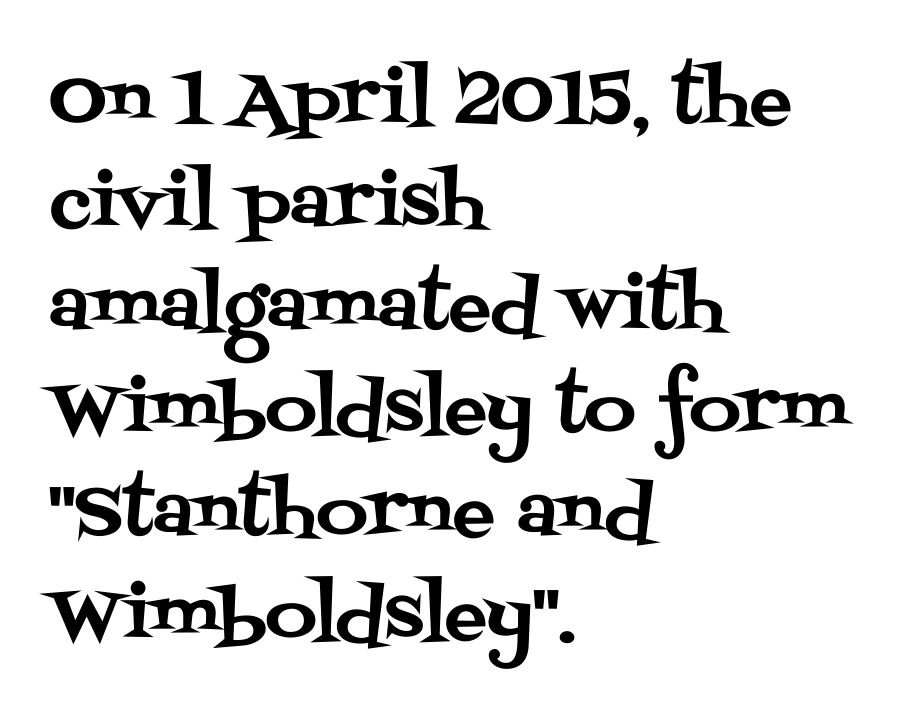
The image shows 71 px serif type, upright; set left-aligned, normal line spacing (1.45x), normal letter spacing, not underlined; medium stroke contrast and a large x-height.
